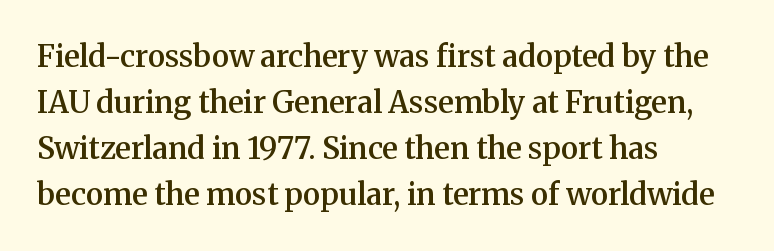
The passage shown has conventional tracking throughout. Quick note: interline space is typical. Old-style or modern, the face here clearly has serifs. Looks like regular typesetting: each glyph gets only the width it needs.
